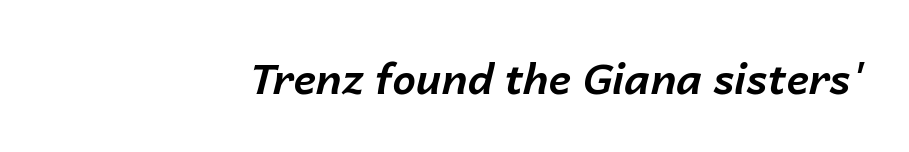
{"italic": "yes", "lean": "right", "slant_degrees": 14, "bold": "yes", "weight": "bold", "width": "normal", "stroke_contrast": "low", "x_height": "medium", "monospaced": "no", "underline": "no", "letter_spacing": "normal", "letter_spacing_em": 0.0, "glyph_px": 42}
